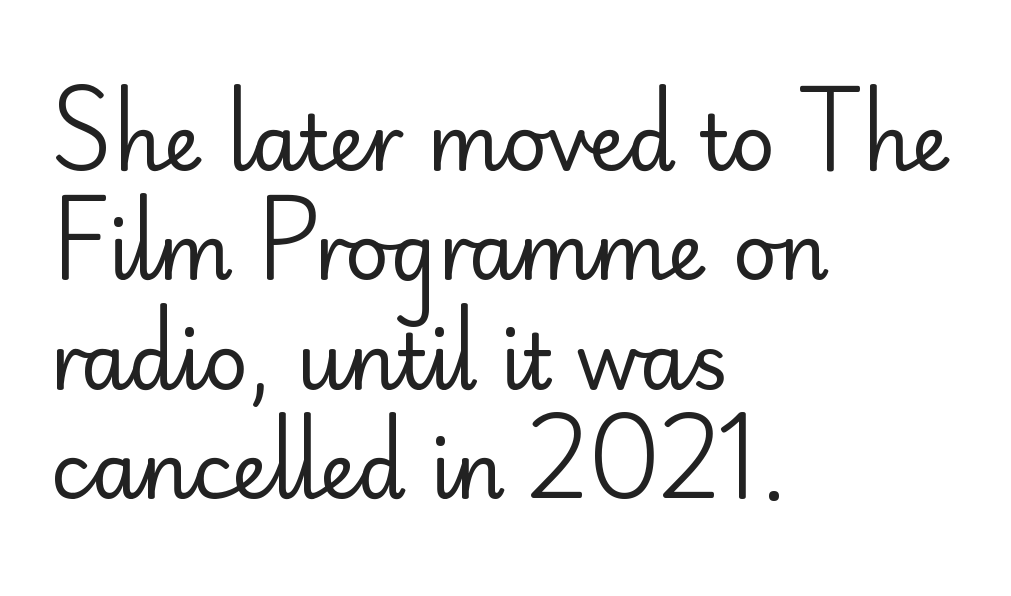
Q: Is the text bold? A: No.
Q: Is the text italic (slanted)? A: No, it is upright.
Q: Is the typeface a serif or a sans-serif typeface? A: Sans-serif.
Q: Is the text underlined? A: No.
Q: How is the paragraph aligned? A: Left-aligned.
Q: Is the spacing between letters normal or unusually wide? A: Normal.
Q: Is the spacing between lines tight, normal or loose? A: Normal.
Q: Width (condensed, normal, or wide)? A: Normal.
Q: Stroke contrast? A: Low.
Q: x-height? A: Small.
Q: Monospaced? A: No.
